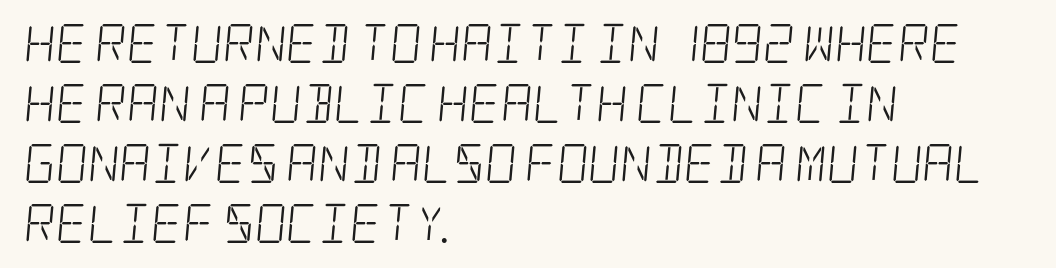
Q: Is the text bold? A: No.
Q: Is the typeface a serif or a sans-serif typeface? A: Serif.
Q: Is the text underlined? A: No.
Q: How is the paragraph aligned? A: Left-aligned.
Q: Is the spacing between letters normal or unusually wide? A: Normal.
Q: Is the spacing between lines tight, normal or loose? A: Normal.
Q: Width (condensed, normal, or wide)? A: Condensed.
Q: Stroke contrast? A: Low.
Q: x-height? A: Large.
